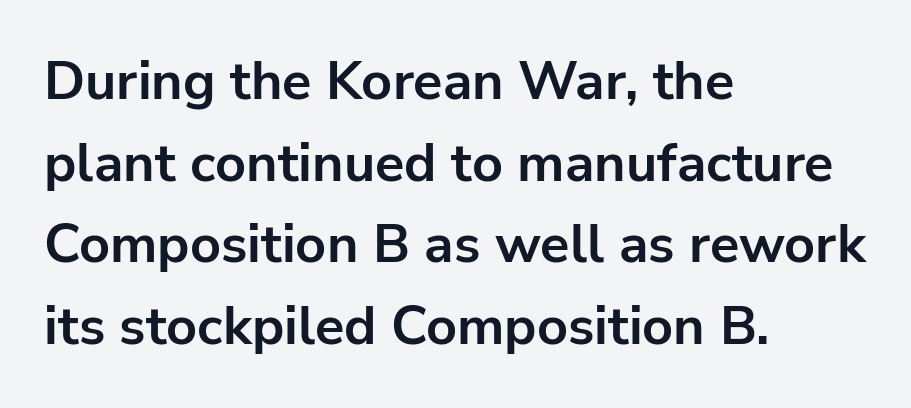
The image shows 54 px bold sans-serif type, upright; set left-aligned, normal line spacing (1.51x), normal letter spacing, not underlined; low stroke contrast and a medium x-height.
